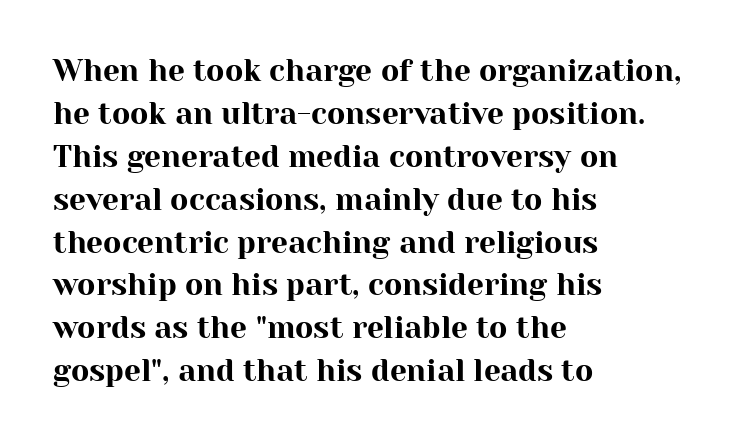
The image shows 30 px serif type, upright; set left-aligned, normal line spacing (1.43x), normal letter spacing, not underlined; high stroke contrast and a medium x-height.
